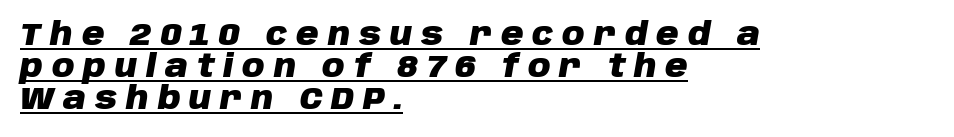
Q: Is the text bold? A: Yes.
Q: Is the text italic (slanted)? A: Yes, it leans right by about 10 degrees.
Q: Is the text underlined? A: Yes.
Q: How is the paragraph aligned? A: Left-aligned.
Q: Is the spacing between letters normal or unusually wide? A: Unusually wide.
Q: Is the spacing between lines tight, normal or loose? A: Tight.
Q: Width (condensed, normal, or wide)? A: Normal.
Q: Stroke contrast? A: Low.
Q: x-height? A: Large.
Q: Monospaced? A: No.
